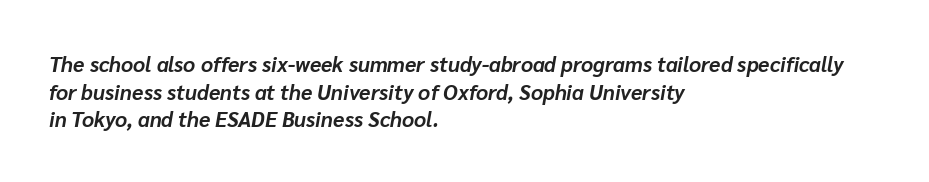
It's the slanting kind of type. Look at the stroke-to-counter ratio: heavy, a bold. Is the block centered? No — it sits flush against the left margin. Glyph-to-glyph distance matches everyday printed text. Quick note: interline space is typical. Descenders are the only things crossing below the line.
